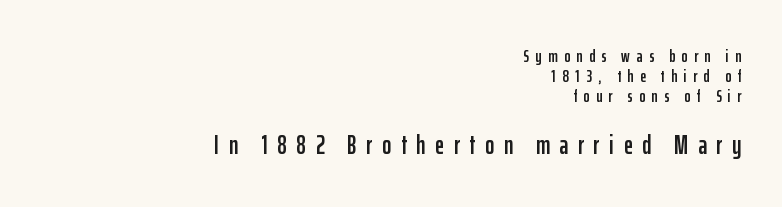
The image shows 27 px text type, upright; set right-aligned, tight line spacing (1.11x), unusually wide letter spacing (+0.36 em), not underlined; the second (bottom) block is 1.5x larger.
